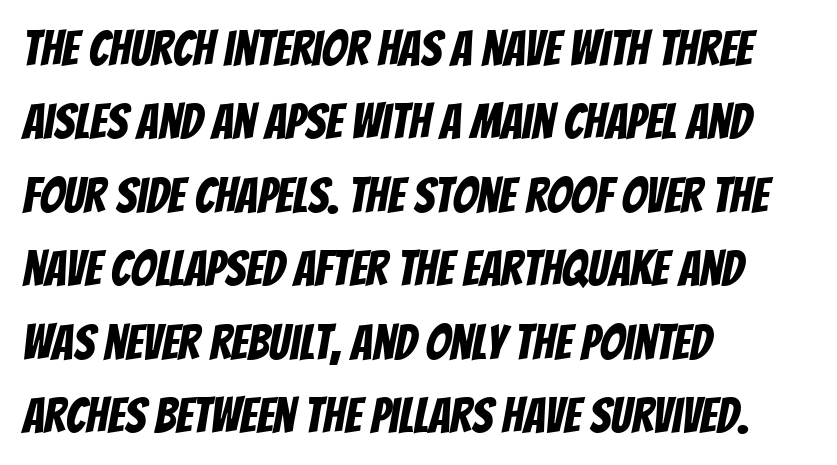
Q: Is the typeface a serif or a sans-serif typeface? A: Sans-serif.
Q: Is the text underlined? A: No.
Q: How is the paragraph aligned? A: Left-aligned.
Q: Is the spacing between letters normal or unusually wide? A: Normal.
Q: Is the spacing between lines tight, normal or loose? A: Normal.
Q: Width (condensed, normal, or wide)? A: Condensed.
Q: Stroke contrast? A: Low.
Q: x-height? A: Large.
Q: Monospaced? A: No.
